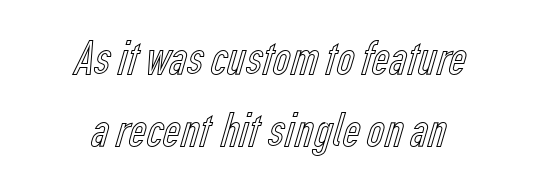
Check the space under the baseline: it is left empty. The letters sit at their default tracking, neither squeezed nor spread. The block of text has a typical density, with ordinary space between rows.
